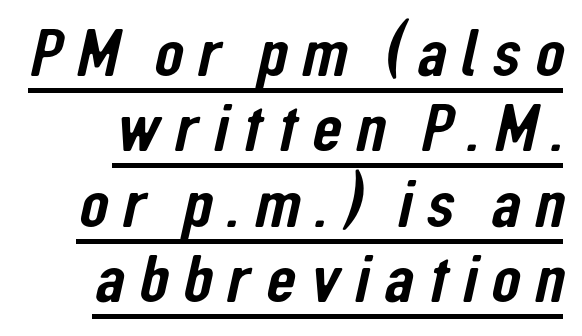
Q: Is the typeface a serif or a sans-serif typeface? A: Sans-serif.
Q: Is the text underlined? A: Yes.
Q: Is the spacing between letters normal or unusually wide? A: Unusually wide.
Q: Is the spacing between lines tight, normal or loose? A: Tight.
Q: Width (condensed, normal, or wide)? A: Condensed.
Q: Stroke contrast? A: Low.
Q: x-height? A: Medium.
Q: Monospaced? A: No.
